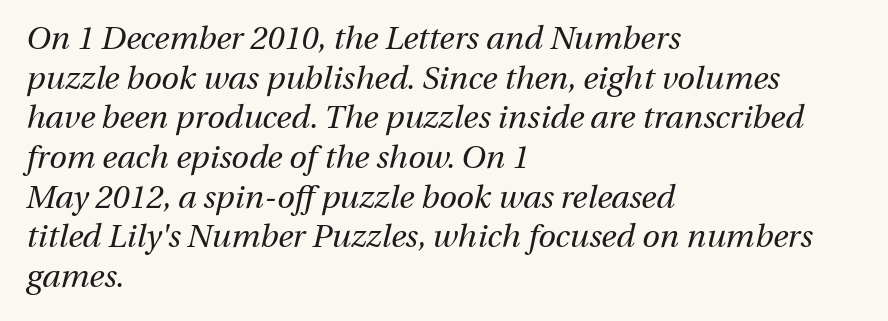
{"italic": "yes", "lean": "right", "slant_degrees": 13, "bold": "no", "weight": "regular", "width": "normal", "stroke_contrast": "medium", "x_height": "medium", "monospaced": "no", "underline": "no", "align": "left", "line_spacing_ratio": 1.24, "letter_spacing": "normal", "letter_spacing_em": 0.0, "glyph_px": 32}
